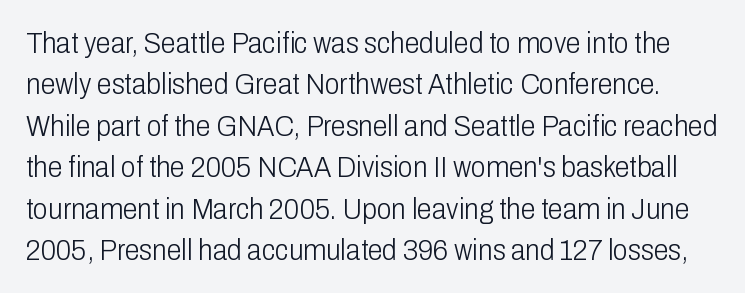
Q: Is the text bold? A: No.
Q: Is the text italic (slanted)? A: No, it is upright.
Q: Is the typeface a serif or a sans-serif typeface? A: Sans-serif.
Q: Is the text underlined? A: No.
Q: Is the spacing between letters normal or unusually wide? A: Normal.
Q: Is the spacing between lines tight, normal or loose? A: Normal.
Q: Width (condensed, normal, or wide)? A: Condensed.
Q: Stroke contrast? A: Low.
Q: x-height? A: Medium.
Q: Monospaced? A: No.
